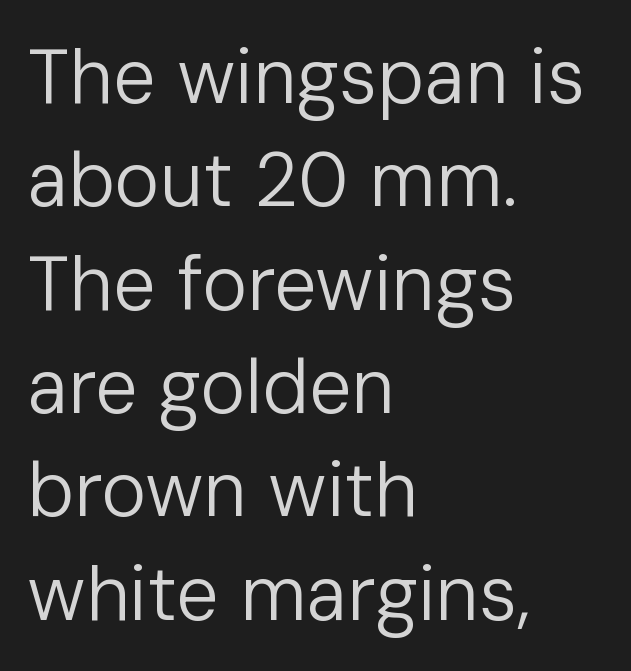
The image shows 76 px regular-weight sans-serif type, upright; set left-aligned, normal line spacing (1.36x), normal letter spacing, not underlined; low stroke contrast and a medium x-height.
